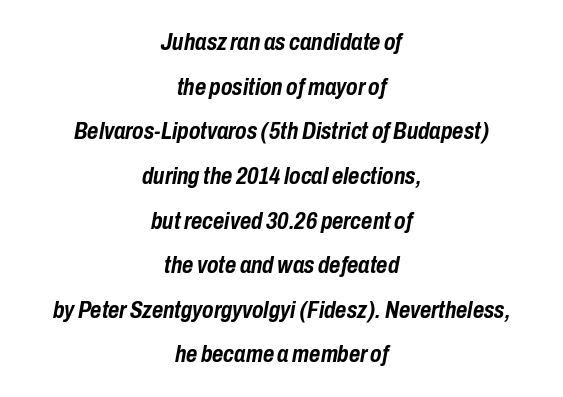
Q: Is the text bold? A: Yes.
Q: Is the text italic (slanted)? A: Yes, it leans right by about 10 degrees.
Q: Is the text underlined? A: No.
Q: How is the paragraph aligned? A: Centered.
Q: Is the spacing between letters normal or unusually wide? A: Normal.
